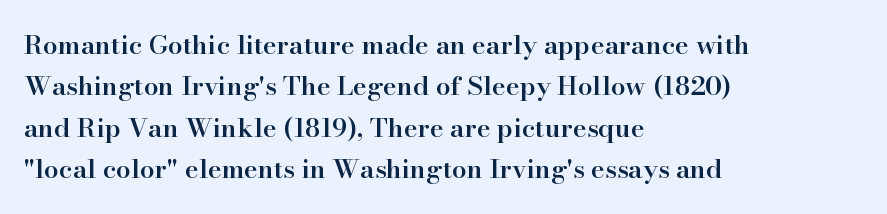
The lines are quadded left. Descenders hang freely into open space. Semibold letterforms, between regular and bold. Observe the ordinary spacing: letters are neighbours, not strangers.
